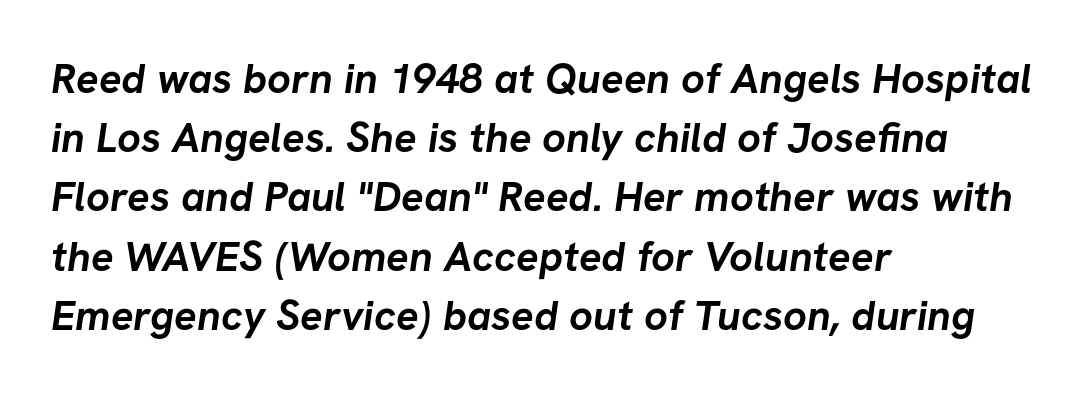
This rendering features lettering with no underline. Unlike a traditional serif, this face leaves its strokes unadorned. What weight is shown? A full bold with thick strokes. A typesetter would call this proportional, since set widths differ per character.
